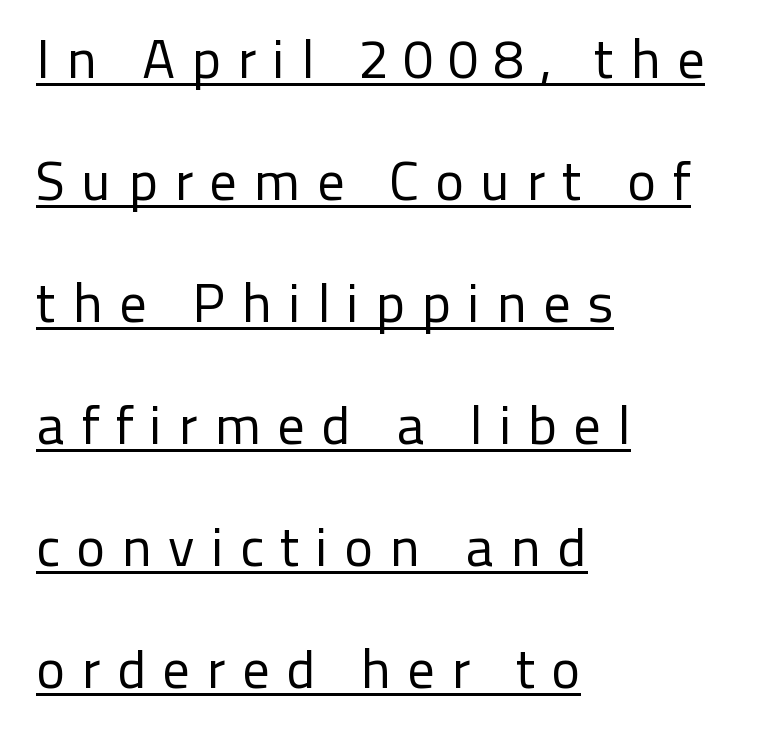
The image shows 55 px regular-weight sans-serif type, upright; set left-aligned, loose line spacing (2.22x), unusually wide letter spacing (+0.29 em), underlined; low stroke contrast and a medium x-height.
